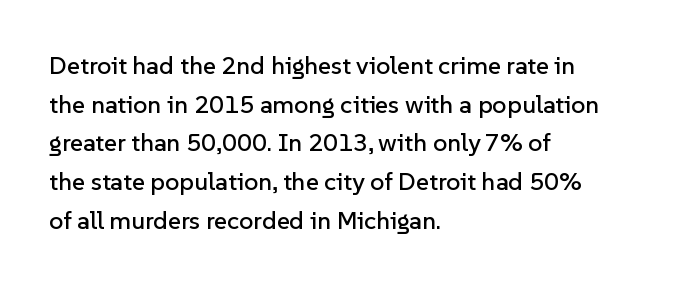
The image shows 25 px text type, upright; set left-aligned, normal line spacing (1.55x), normal letter spacing, not underlined.
